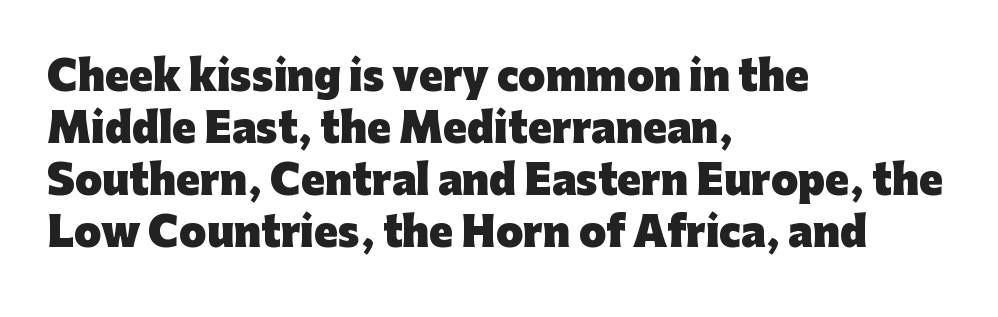
Horizontal bands of white between lines are of average thickness. Standard letterfit; no display-style spreading of the glyphs. You could not count columns in this text — the font is proportionally spaced. Set as a true bold cut, around the 700 mark. Type without underlining. The letters carry no serifs — their stems end cleanly without finishing strokes.
